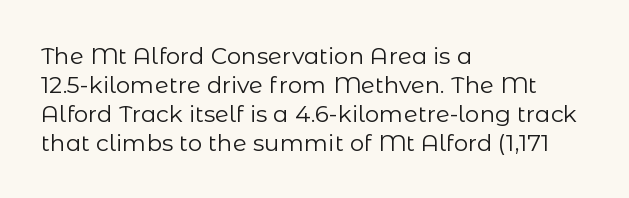
Q: Is the text bold? A: No.
Q: Is the text italic (slanted)? A: No, it is upright.
Q: Is the text underlined? A: No.
Q: How is the paragraph aligned? A: Left-aligned.
Q: Is the spacing between letters normal or unusually wide? A: Normal.
Q: Is the spacing between lines tight, normal or loose? A: Normal.
